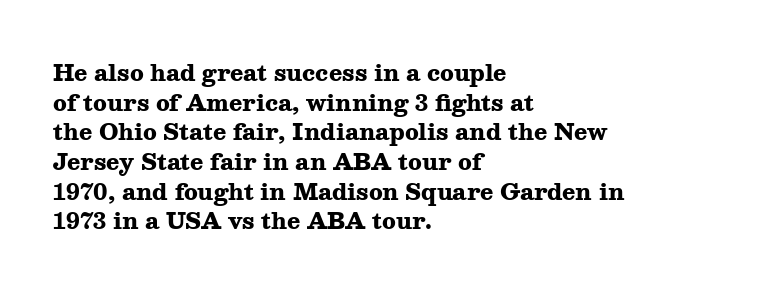
The image shows 22 px bold type, upright; set left-aligned, normal line spacing (1.35x), normal letter spacing, not underlined.
